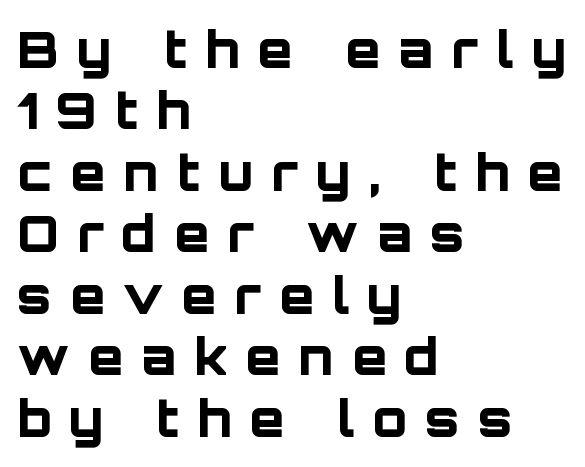
Q: Is the text bold? A: Yes.
Q: Is the text italic (slanted)? A: No, it is upright.
Q: Is the typeface a serif or a sans-serif typeface? A: Sans-serif.
Q: Is the text underlined? A: No.
Q: How is the paragraph aligned? A: Left-aligned.
Q: Is the spacing between letters normal or unusually wide? A: Unusually wide.
Q: Width (condensed, normal, or wide)? A: Normal.
Q: Stroke contrast? A: Low.
Q: x-height? A: Large.
Q: Monospaced? A: No.
